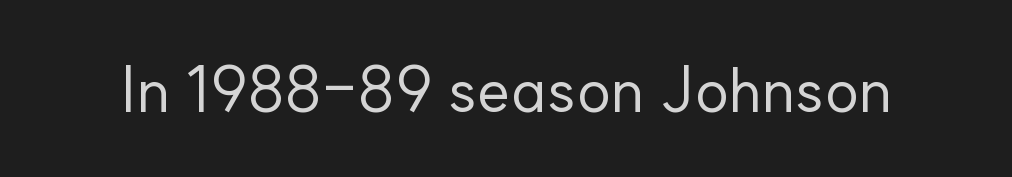
No italicization has been applied; the sample stays upright. Spacing verdict: proportional, widths tailored to each character. A sans-serif font was chosen for this passage. Letter spacing: default. The area under the type is left untouched. This is not heavy type; no bold has been used.
